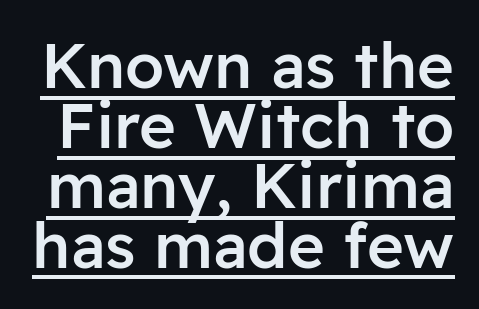
Q: Is the text bold? A: Semi-bold.
Q: Is the text italic (slanted)? A: No, it is upright.
Q: Is the typeface a serif or a sans-serif typeface? A: Sans-serif.
Q: Is the text underlined? A: Yes.
Q: Is the spacing between letters normal or unusually wide? A: Normal.
Q: Is the spacing between lines tight, normal or loose? A: Tight.
Q: Width (condensed, normal, or wide)? A: Normal.
Q: Stroke contrast? A: Low.
Q: x-height? A: Medium.
Q: Monospaced? A: No.
